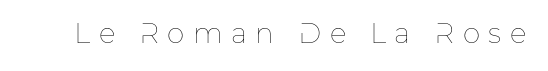
{"italic": "no", "bold": "no", "weight": "thin", "width": "normal", "stroke_contrast": "low", "x_height": "medium", "monospaced": "no", "underline": "no", "letter_spacing": "wide", "letter_spacing_em": 0.3, "glyph_px": 28}
